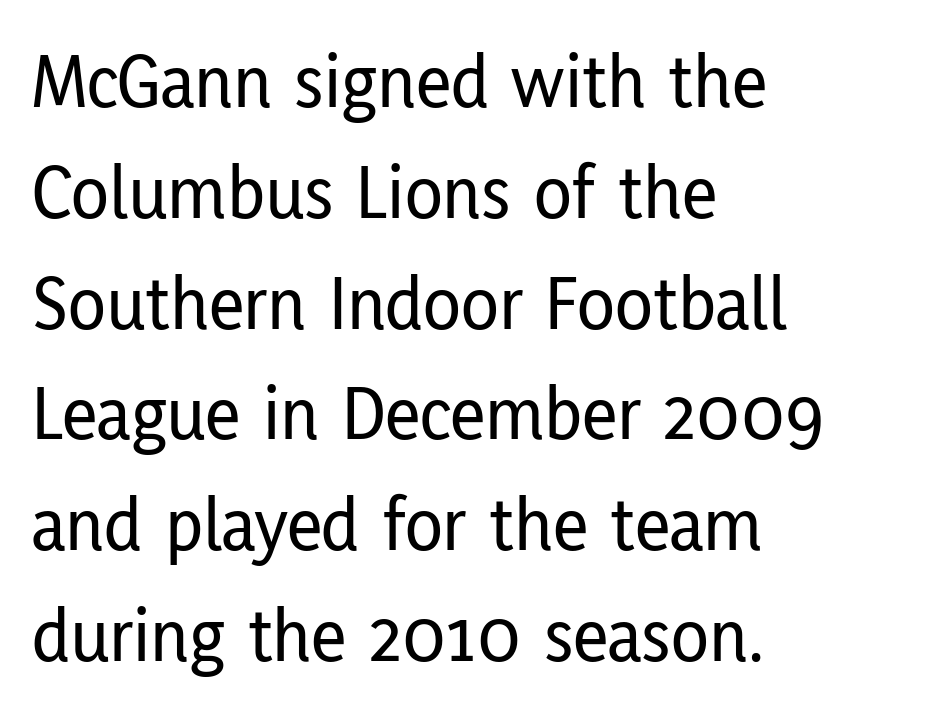
Font category for this specimen: sans-serif. In CSS terms this would be text-align: left. The letters advance in unequal steps, a hallmark of proportional type. Whoever set this chose a conventional vertical rhythm. Does extra space separate the letters? No, they use regular spacing.
